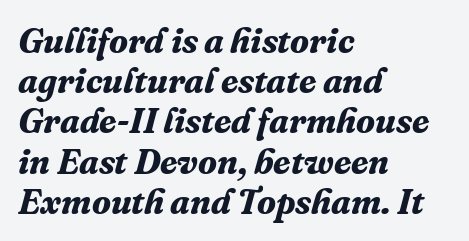
The image shows 35 px bold serif type, italic (leaning right); set left-aligned, tight line spacing (1.15x), normal letter spacing, not underlined; medium stroke contrast and a medium x-height.
